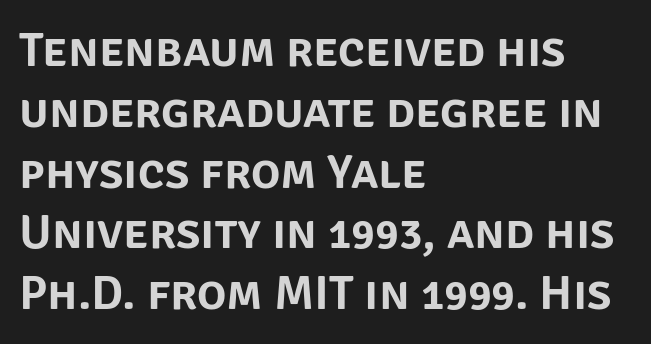
Varying glyph widths throughout — classic text-font behaviour. The baseline area is clear. This sample uses a sans-serif face. Alignment: flush left.
